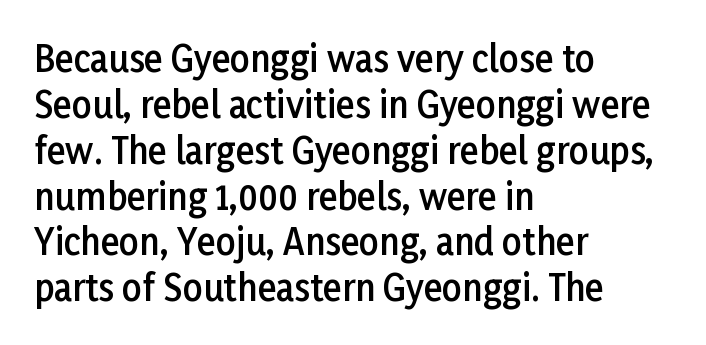
The image shows 35 px semibold sans-serif type, upright; set left-aligned, normal line spacing (1.31x), normal letter spacing, not underlined; low stroke contrast and a medium x-height.
